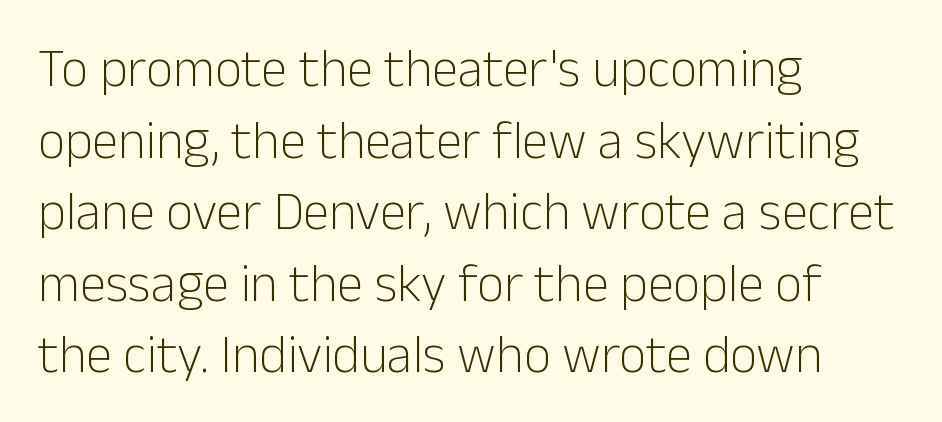
{"serif": "no", "italic": "no", "bold": "no", "weight": "light", "width": "normal", "stroke_contrast": "low", "x_height": "medium", "monospaced": "no", "underline": "no", "align": "left", "line_spacing": "normal", "line_spacing_ratio": 1.35, "letter_spacing": "normal", "letter_spacing_em": 0.0, "glyph_px": 53}
